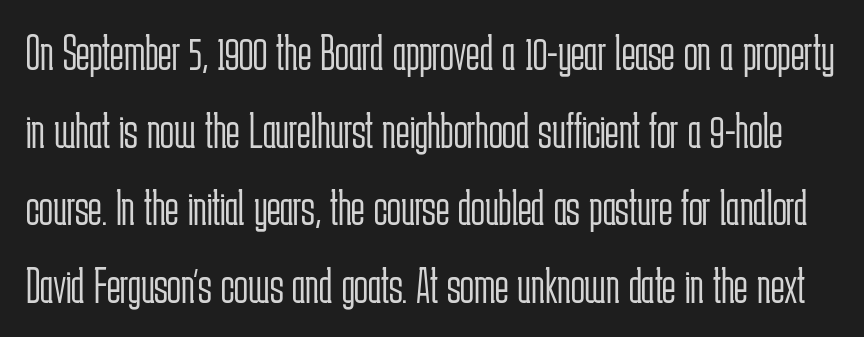
Q: Is the text bold? A: No.
Q: Is the text italic (slanted)? A: No, it is upright.
Q: Is the typeface a serif or a sans-serif typeface? A: Sans-serif.
Q: Is the text underlined? A: No.
Q: Is the spacing between letters normal or unusually wide? A: Normal.
Q: Is the spacing between lines tight, normal or loose? A: Normal.
Q: Width (condensed, normal, or wide)? A: Condensed.
Q: Stroke contrast? A: Low.
Q: x-height? A: Medium.
Q: Monospaced? A: No.
